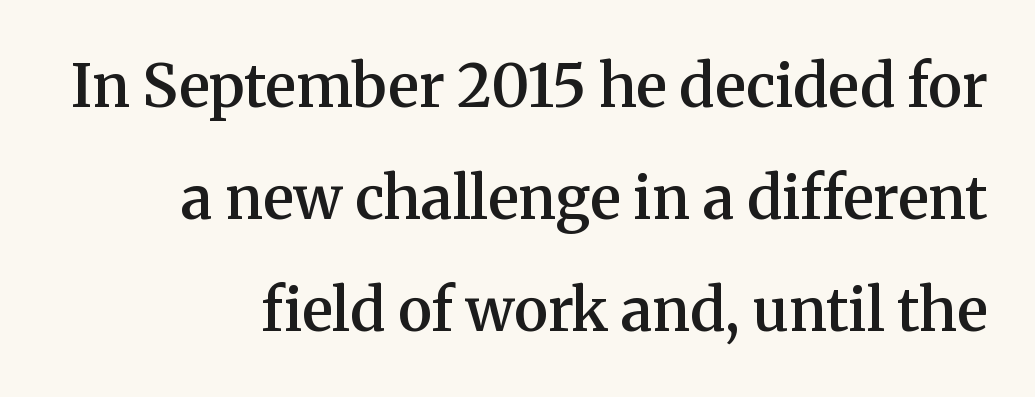
The image shows 59 px semibold serif type, upright; set right-aligned, loose line spacing (1.9x), normal letter spacing, not underlined; medium stroke contrast and a medium x-height.
